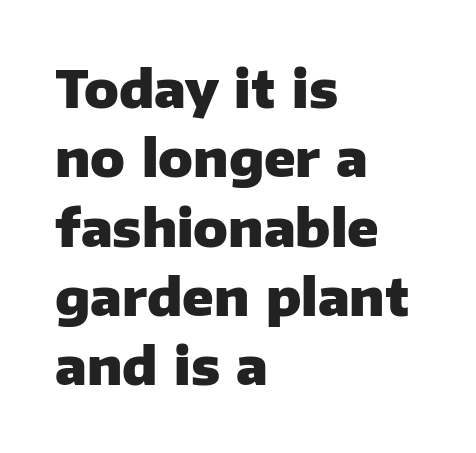
The lettering holds an erect, upright posture throughout. Students, note that the glyphs here touch the page at normal intervals. The words here are not underlined. Each letter's strokes conclude bluntly, with no projecting serifs. You could not count columns in this text — the font is proportionally spaced. In terms of leading, this rendering sits right in the middle.
